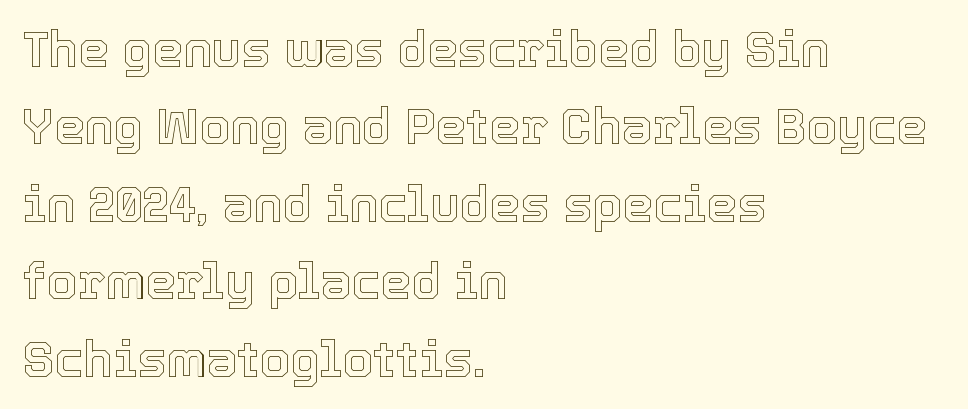
Q: Is the text italic (slanted)? A: No, it is upright.
Q: Is the text underlined? A: No.
Q: How is the paragraph aligned? A: Left-aligned.
Q: Is the spacing between letters normal or unusually wide? A: Normal.
Q: Is the spacing between lines tight, normal or loose? A: Normal.
Q: Width (condensed, normal, or wide)? A: Normal.
Q: x-height? A: Medium.
Q: Monospaced? A: No.
